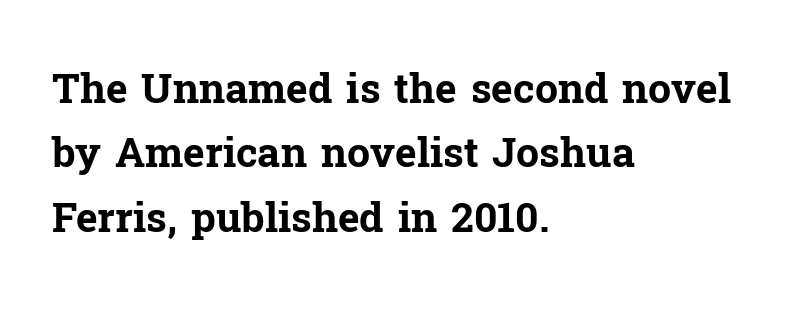
{"serif": "yes", "italic": "no", "bold": "yes", "weight": "bold", "width": "normal", "stroke_contrast": "low", "x_height": "medium", "monospaced": "no", "underline": "no", "align": "left", "line_spacing": "normal", "line_spacing_ratio": 1.57, "letter_spacing": "normal", "letter_spacing_em": 0.0, "glyph_px": 41}
